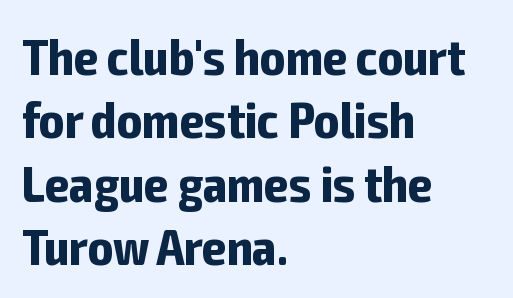
Q: Is the text bold? A: Yes.
Q: Is the text italic (slanted)? A: No, it is upright.
Q: Is the typeface a serif or a sans-serif typeface? A: Sans-serif.
Q: Is the text underlined? A: No.
Q: How is the paragraph aligned? A: Left-aligned.
Q: Is the spacing between letters normal or unusually wide? A: Normal.
Q: Width (condensed, normal, or wide)? A: Condensed.
Q: Stroke contrast? A: Low.
Q: x-height? A: Medium.
Q: Monospaced? A: No.
